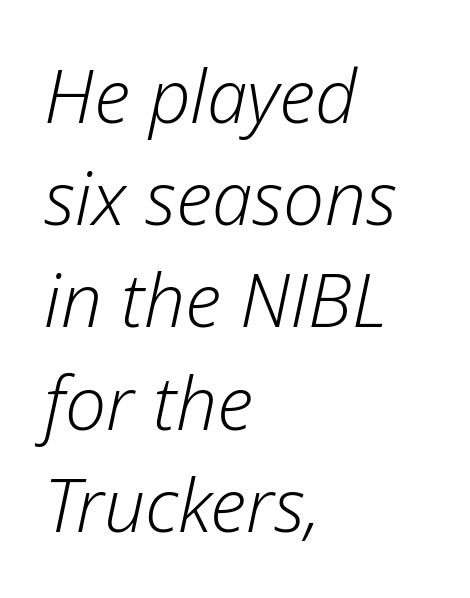
{"italic": "yes", "lean": "right", "slant_degrees": 12, "bold": "no", "weight": "light", "width": "normal", "stroke_contrast": "low", "x_height": "medium", "monospaced": "no", "underline": "no", "align": "left", "line_spacing": "normal", "line_spacing_ratio": 1.4, "letter_spacing": "normal", "letter_spacing_em": 0.0, "glyph_px": 73}
